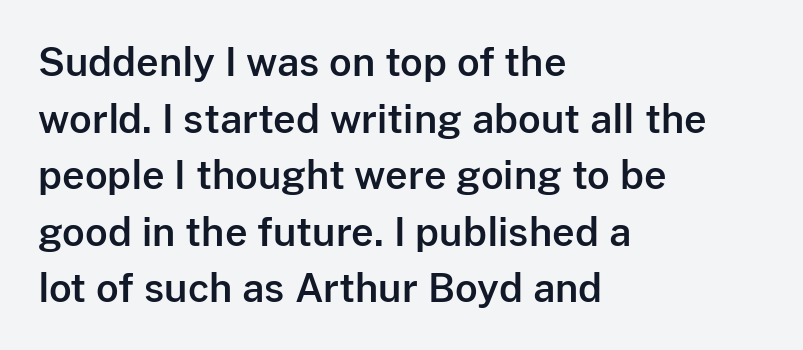
Q: Is the text italic (slanted)? A: No, it is upright.
Q: Is the typeface a serif or a sans-serif typeface? A: Sans-serif.
Q: Is the text underlined? A: No.
Q: How is the paragraph aligned? A: Left-aligned.
Q: Is the spacing between letters normal or unusually wide? A: Normal.
Q: Is the spacing between lines tight, normal or loose? A: Normal.
Q: Width (condensed, normal, or wide)? A: Normal.
Q: Stroke contrast? A: Low.
Q: x-height? A: Medium.
Q: Monospaced? A: No.
